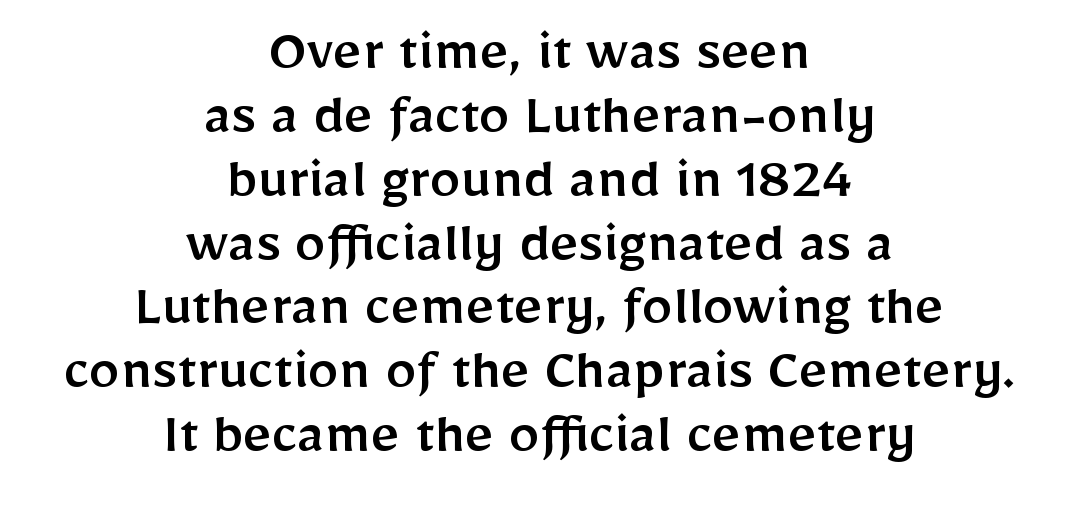
Q: Is the text italic (slanted)? A: No, it is upright.
Q: Is the typeface a serif or a sans-serif typeface? A: Sans-serif.
Q: Is the text underlined? A: No.
Q: How is the paragraph aligned? A: Centered.
Q: Is the spacing between letters normal or unusually wide? A: Normal.
Q: Is the spacing between lines tight, normal or loose? A: Tight.
Q: Width (condensed, normal, or wide)? A: Normal.
Q: Stroke contrast? A: Low.
Q: x-height? A: Medium.
Q: Monospaced? A: No.
